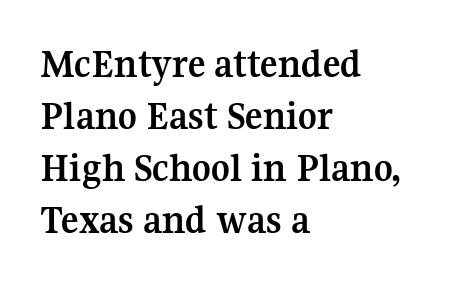
Check under the words: just untouched page. Evenly set lines give the paragraph a standard silhouette. The designer went with a serif here, giving each stem small feet. Posture: straight, roman, zero tilt.
